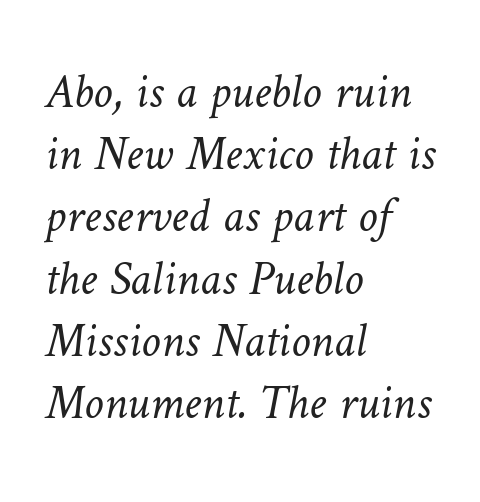
{"bold": "no", "weight": "light", "width": "normal", "stroke_contrast": "low", "x_height": "medium", "monospaced": "no", "underline": "no", "align": "left", "line_spacing": "normal", "line_spacing_ratio": 1.27, "letter_spacing": "normal", "letter_spacing_em": 0.0, "glyph_px": 49}
